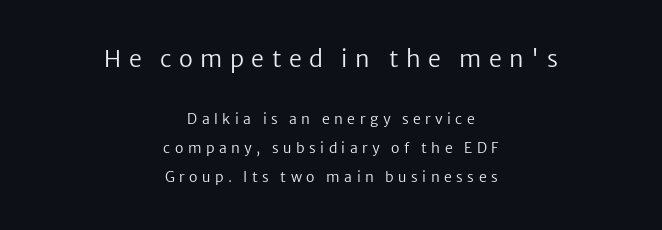
Q: Is the text bold? A: No.
Q: Is the text italic (slanted)? A: No, it is upright.
Q: Is the text underlined? A: No.
Q: How is the paragraph aligned? A: Centered.
Q: Is the spacing between letters normal or unusually wide? A: Unusually wide.
Q: Is the spacing between lines tight, normal or loose? A: Loose.
Q: Which block of text is set in a larger size, the first (top) or the second (bottom)? A: The first (top) one.
